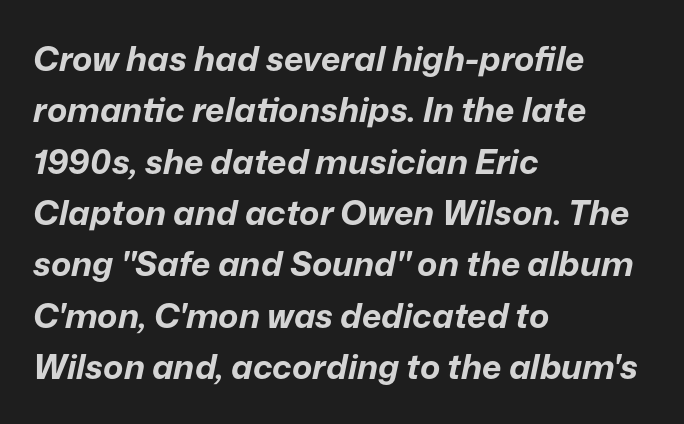
{"italic": "yes", "lean": "right", "slant_degrees": 12, "bold": "yes", "weight": "bold", "width": "normal", "stroke_contrast": "low", "x_height": "medium", "monospaced": "no", "underline": "no", "align": "left", "line_spacing": "normal", "line_spacing_ratio": 1.51, "letter_spacing": "normal", "letter_spacing_em": 0.0, "glyph_px": 34}
